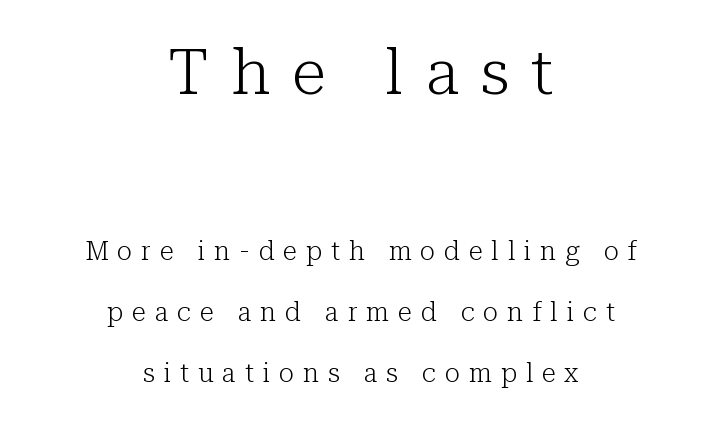
The more generous point size was reserved for the upper chunk. The letters look calm and open, with moderate or lighter stems. One glance says open: line gaps are wider than usual. Typeset on center — no edge is straight. Characters remain perfectly vertical along every line.
